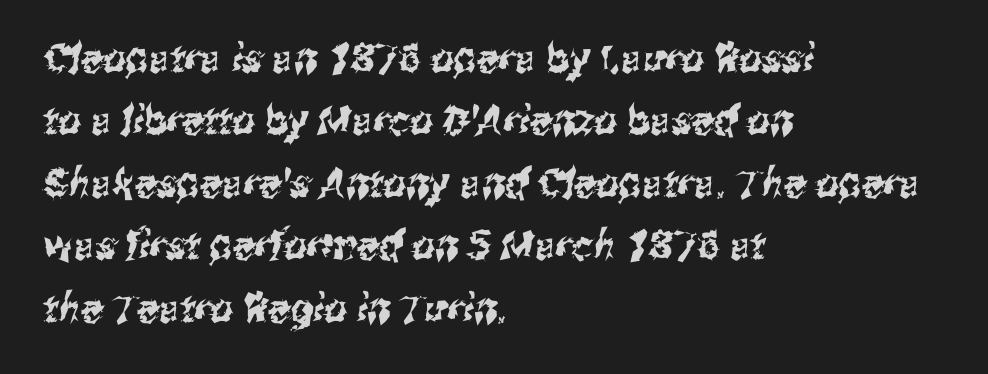
Q: Is the typeface a serif or a sans-serif typeface? A: Sans-serif.
Q: Is the text underlined? A: No.
Q: How is the paragraph aligned? A: Left-aligned.
Q: Is the spacing between letters normal or unusually wide? A: Normal.
Q: Is the spacing between lines tight, normal or loose? A: Normal.
Q: Width (condensed, normal, or wide)? A: Condensed.
Q: Stroke contrast? A: Medium.
Q: x-height? A: Medium.
Q: Monospaced? A: No.
